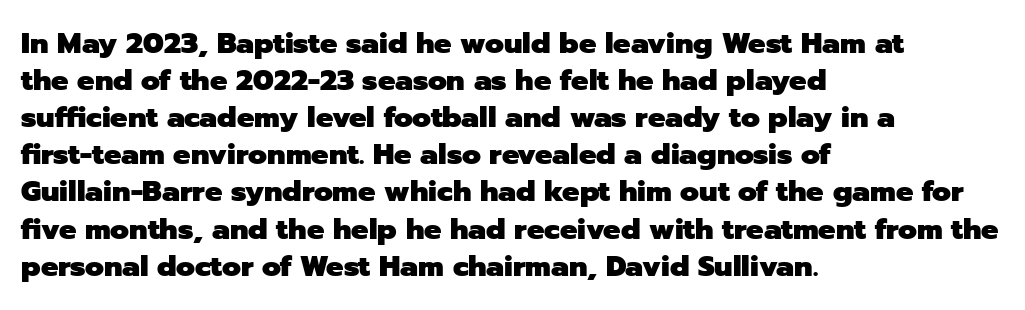
Q: Is the text bold? A: Yes.
Q: Is the text italic (slanted)? A: No, it is upright.
Q: Is the typeface a serif or a sans-serif typeface? A: Sans-serif.
Q: Is the text underlined? A: No.
Q: How is the paragraph aligned? A: Left-aligned.
Q: Is the spacing between letters normal or unusually wide? A: Normal.
Q: Is the spacing between lines tight, normal or loose? A: Normal.
Q: Width (condensed, normal, or wide)? A: Normal.
Q: Stroke contrast? A: Low.
Q: x-height? A: Medium.
Q: Monospaced? A: No.
